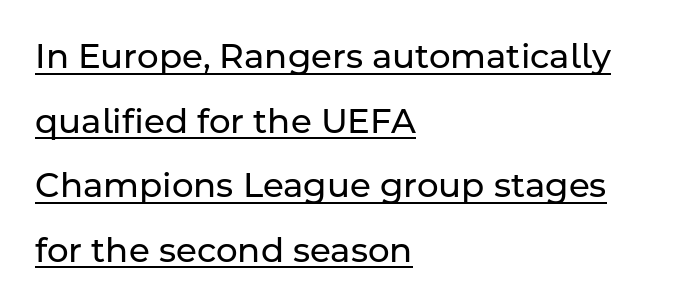
{"serif": "no", "italic": "no", "bold": "no", "weight": "regular", "width": "normal", "stroke_contrast": "low", "x_height": "medium", "monospaced": "no", "underline": "yes", "align": "left", "line_spacing": "loose", "line_spacing_ratio": 1.9, "letter_spacing": "normal", "letter_spacing_em": 0.0, "glyph_px": 34}
